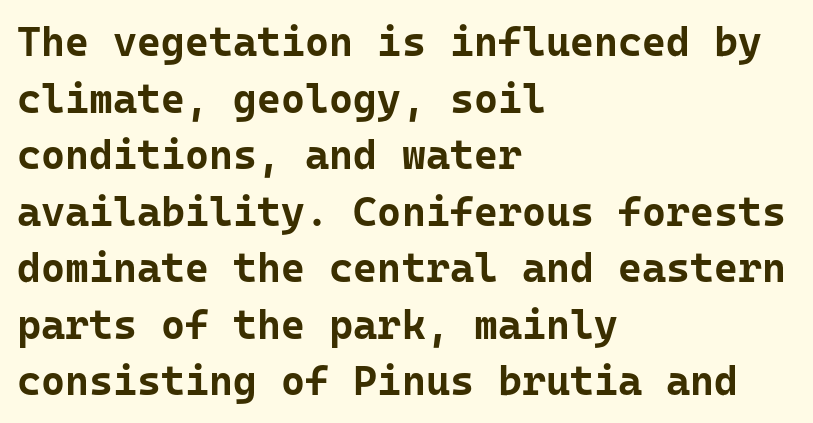
{"serif": "no", "italic": "no", "bold": "yes", "weight": "bold", "width": "normal", "stroke_contrast": "low", "x_height": "medium", "underline": "no", "align": "left", "line_spacing": "normal", "line_spacing_ratio": 1.38, "letter_spacing": "normal", "letter_spacing_em": 0.0, "glyph_px": 41}
